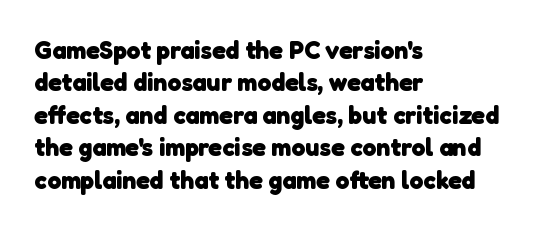
{"bold": "yes", "underline": "no", "align": "left", "line_spacing": "normal", "line_spacing_ratio": 1.3, "letter_spacing": "normal", "letter_spacing_em": 0.0, "glyph_px": 25}
